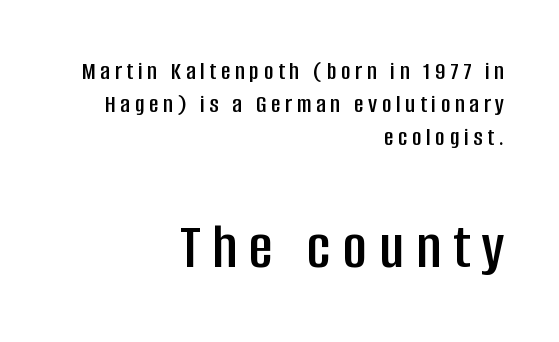
Q: Is the text italic (slanted)? A: No, it is upright.
Q: Is the typeface a serif or a sans-serif typeface? A: Sans-serif.
Q: Is the text underlined? A: No.
Q: How is the paragraph aligned? A: Right-aligned.
Q: Is the spacing between lines tight, normal or loose? A: Normal.
Q: Which block of text is set in a larger size, the first (top) or the second (bottom)? A: The second (bottom) one.
Q: Width (condensed, normal, or wide)? A: Condensed.
Q: Stroke contrast? A: Low.
Q: x-height? A: Large.
Q: Monospaced? A: No.
